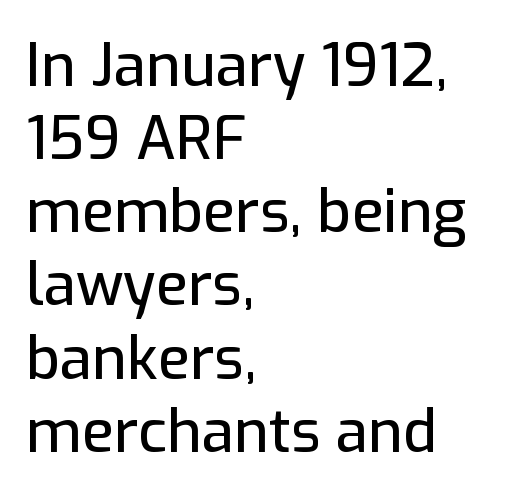
The image shows 59 px sans-serif type, upright; set left-aligned, line spacing 1.24x, normal letter spacing, not underlined; low stroke contrast and a medium x-height.
